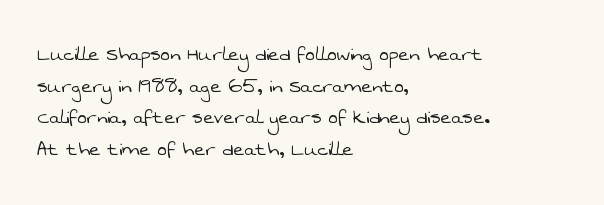
The image shows 23 px text type; set left-aligned, normal line spacing (1.38x), normal letter spacing, not underlined.
